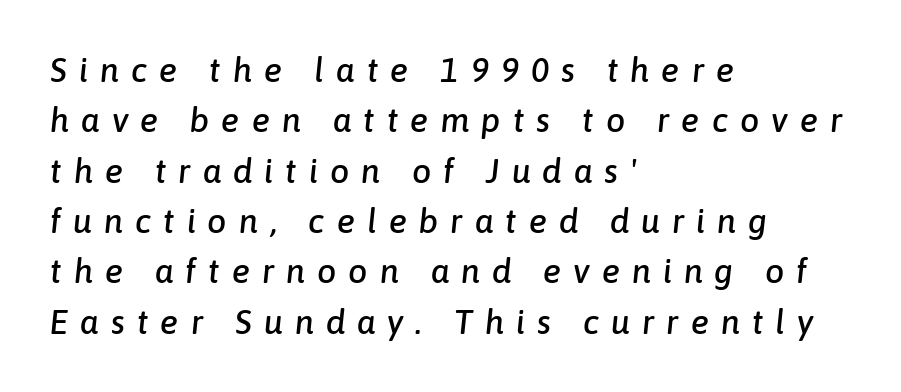
{"italic": "yes", "lean": "right", "slant_degrees": 6, "width": "normal", "stroke_contrast": "low", "x_height": "medium", "monospaced": "no", "underline": "no", "align": "left", "line_spacing": "normal", "line_spacing_ratio": 1.48, "letter_spacing": "wide", "letter_spacing_em": 0.35, "glyph_px": 34}
